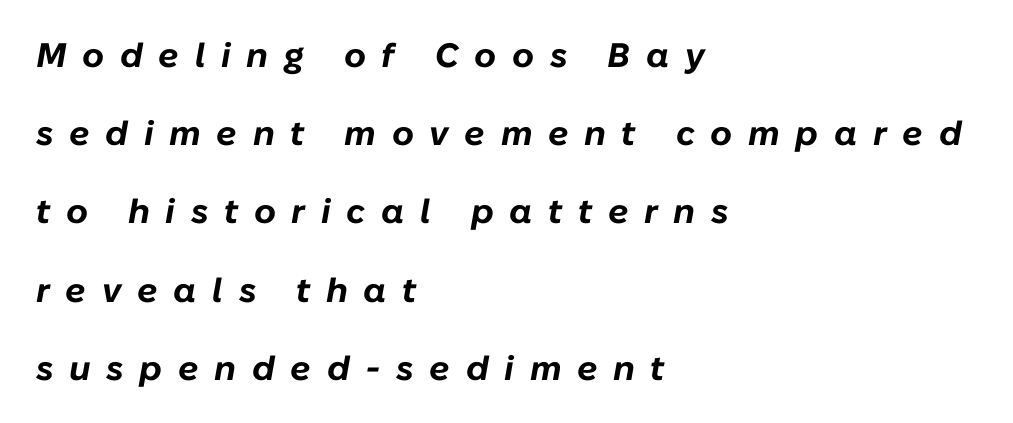
{"italic": "yes", "lean": "right", "slant_degrees": 10, "bold": "yes", "weight": "bold", "width": "normal", "stroke_contrast": "low", "x_height": "medium", "monospaced": "no", "underline": "no", "align": "left", "line_spacing": "loose", "line_spacing_ratio": 2.3, "letter_spacing": "wide", "letter_spacing_em": 0.46, "glyph_px": 34}
